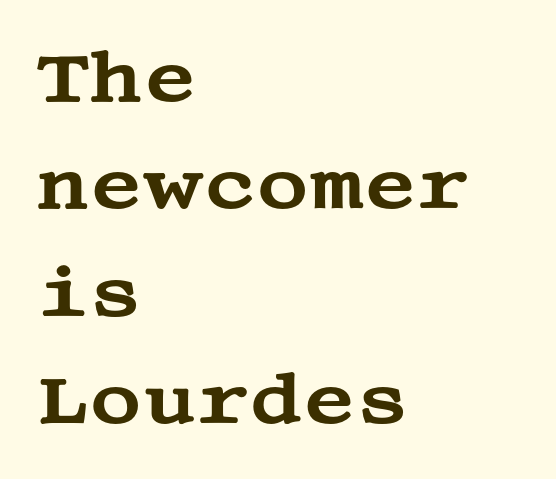
Serif or sans? Serif — the stroke terminals have little feet. Just letters on the line, the space beneath them empty. Typeset ragged right — the left edge is the straight one. Designer's note — italics off, roman on. A typesetter would call this leading conventional body-copy spacing.
